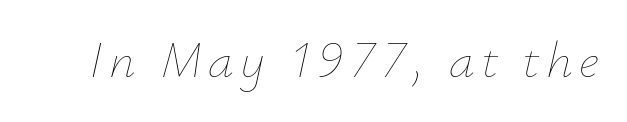
{"italic": "yes", "lean": "right", "slant_degrees": 12, "bold": "no", "weight": "thin", "width": "normal", "stroke_contrast": "low", "x_height": "small", "monospaced": "no", "underline": "no", "glyph_px": 52}
